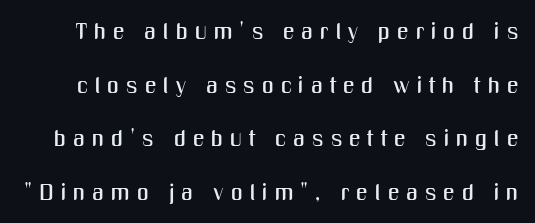
Q: Is the text italic (slanted)? A: No, it is upright.
Q: Is the text underlined? A: No.
Q: Is the spacing between letters normal or unusually wide? A: Unusually wide.
Q: Is the spacing between lines tight, normal or loose? A: Loose.
